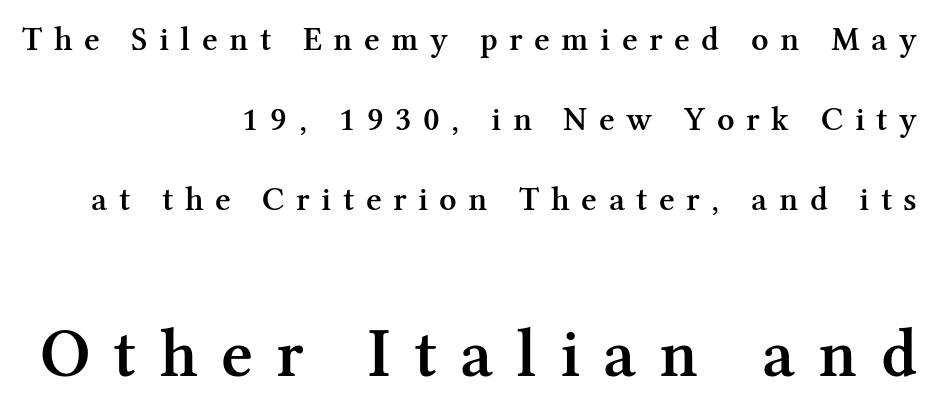
A typesetter would call this proportional, since set widths differ per character. Right-aligned paragraph, ragged on the left. Italic: no, the glyphs are upright roman. The second block has been scaled up relative to the first. The leading is generous, giving the passage an open texture. The letters carry serifs — small finishing strokes at the ends of their stems.
